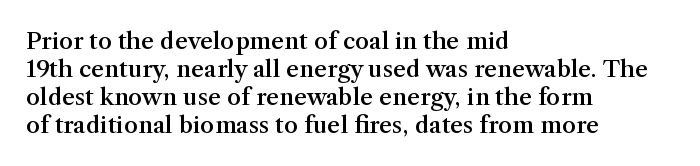
Alignment: flush left. Short note: letters normally spaced. The space directly below the letters is spotless. It's the straight-up-and-down kind of type. Stroke thickness is moderately raised; the sample reads as semibold.
